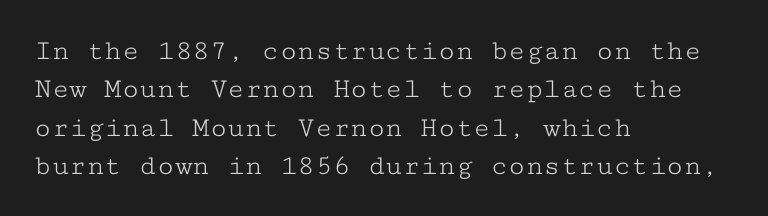
Q: Is the text bold? A: No.
Q: Is the text italic (slanted)? A: No, it is upright.
Q: Is the typeface a serif or a sans-serif typeface? A: Serif.
Q: Is the text underlined? A: No.
Q: How is the paragraph aligned? A: Left-aligned.
Q: Is the spacing between letters normal or unusually wide? A: Normal.
Q: Is the spacing between lines tight, normal or loose? A: Normal.
Q: Width (condensed, normal, or wide)? A: Wide.
Q: Stroke contrast? A: Low.
Q: x-height? A: Medium.
Q: Monospaced? A: Yes.
